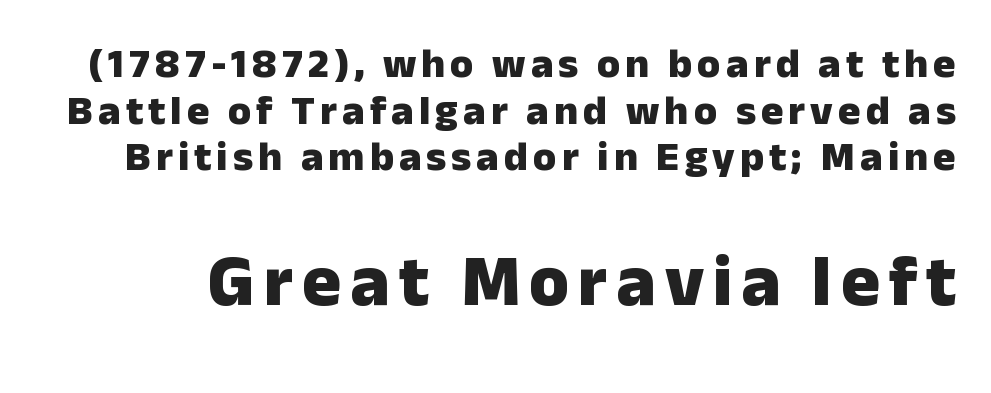
Scale increases going downward across the two blocks. The passage shown is typed in a proportional face where columns would drift. Notice how thick the strokes are: this is what a full bold looks like. This sample uses a sans-serif face. Students, observe: this is what under-led, compact text looks like. Words float on clear page, feet unadorned.
